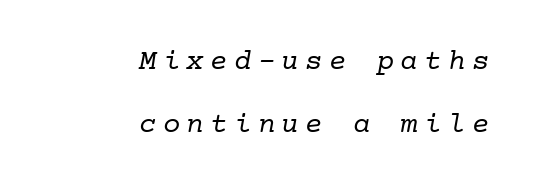
The image shows 29 px regular-weight serif type, monospaced; set right-aligned, loose line spacing (2.17x), unusually wide letter spacing (+0.22 em), not underlined; low stroke contrast and a medium x-height.
